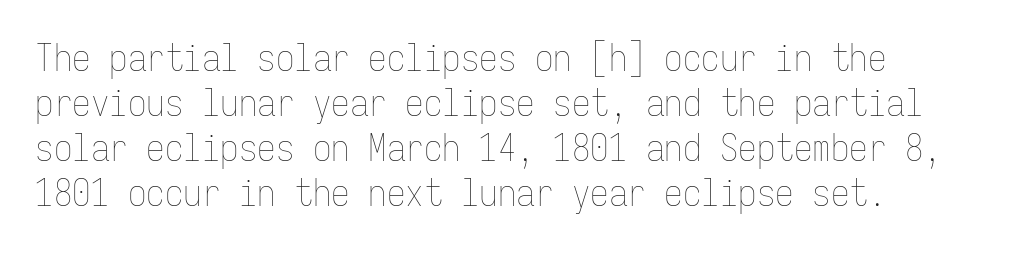
Underlining? Definitely not there. Horizontally, the lines are justified to the leading edge only. Ink coverage per letter is moderate at most. Characters follow at the spacing the type designer built in. Nope, not italic — everything's standing straight.
